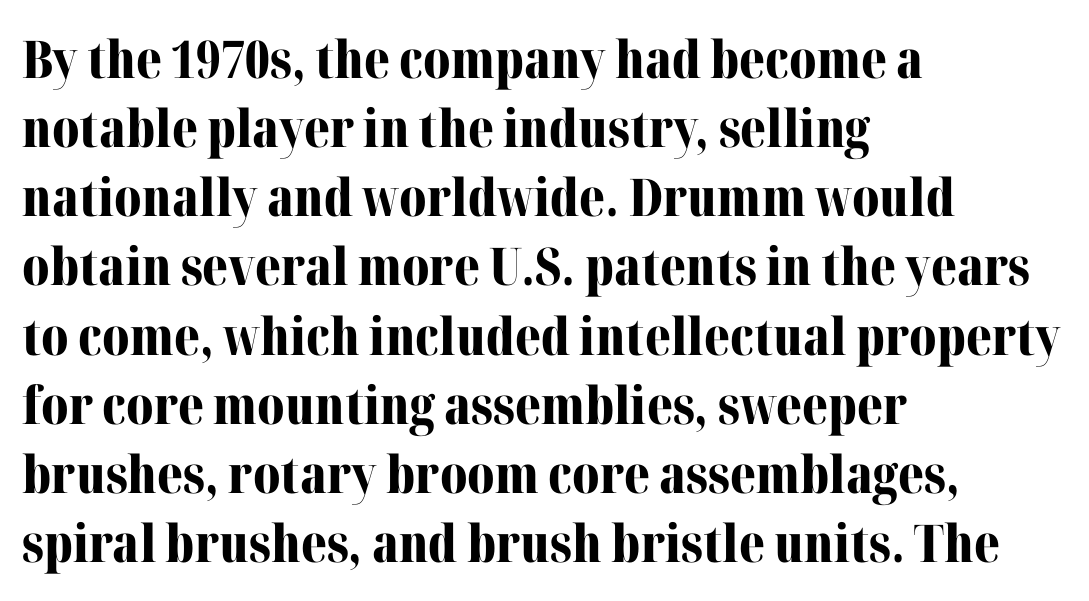
{"serif": "yes", "italic": "no", "bold": "yes", "weight": "bold", "width": "normal", "stroke_contrast": "medium", "x_height": "medium", "monospaced": "no", "underline": "no", "align": "left", "line_spacing": "normal", "line_spacing_ratio": 1.33, "letter_spacing": "normal", "letter_spacing_em": 0.0, "glyph_px": 52}
